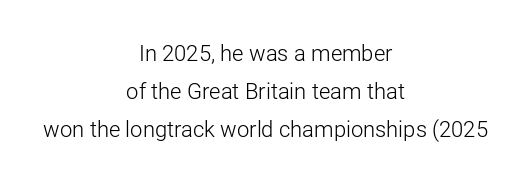
{"italic": "no", "bold": "no", "underline": "no", "align": "center", "line_spacing_ratio": 1.73, "letter_spacing": "normal", "letter_spacing_em": 0.0, "glyph_px": 22}
